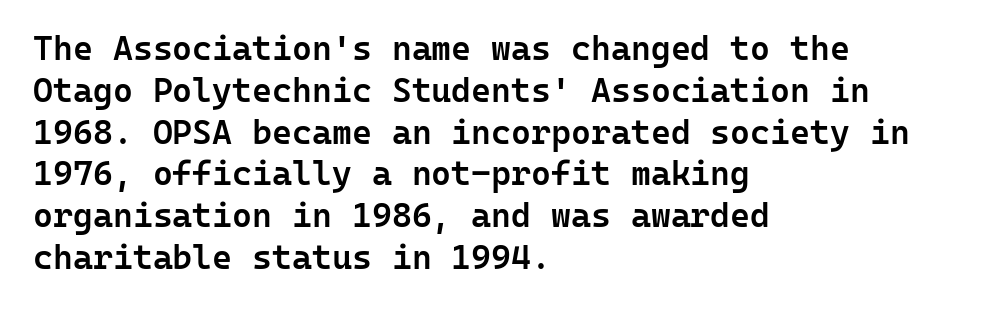
The image shows 34 px semibold sans-serif type, upright, monospaced; set left-aligned, line spacing 1.23x, normal letter spacing, not underlined; low stroke contrast and a medium x-height.
